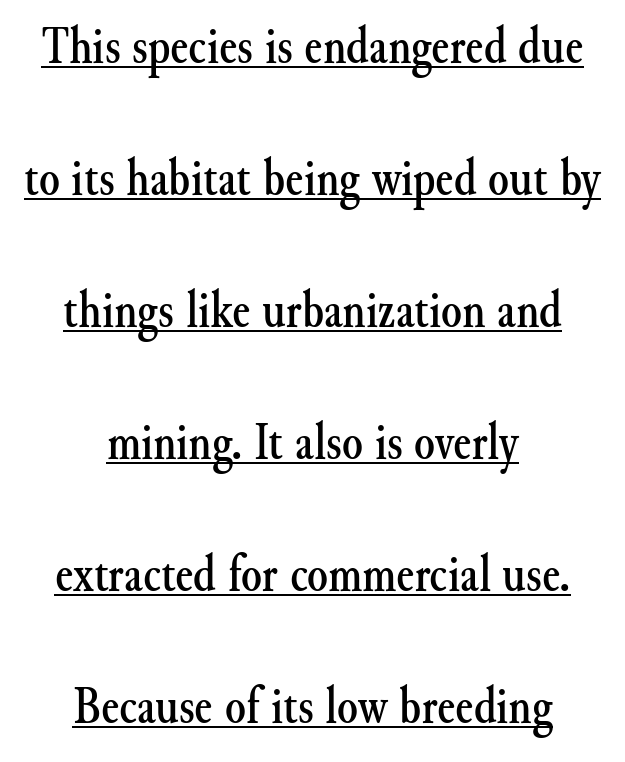
The image shows 53 px serif type, upright; set centered, loose line spacing (2.49x), normal letter spacing, underlined; medium stroke contrast and a small x-height.
